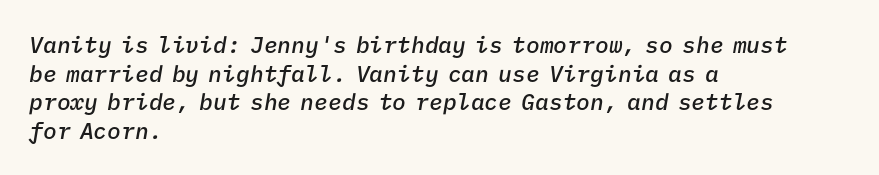
The image shows 23 px text type, italic (leaning right); set left-aligned, line spacing 1.24x, normal letter spacing, not underlined.
